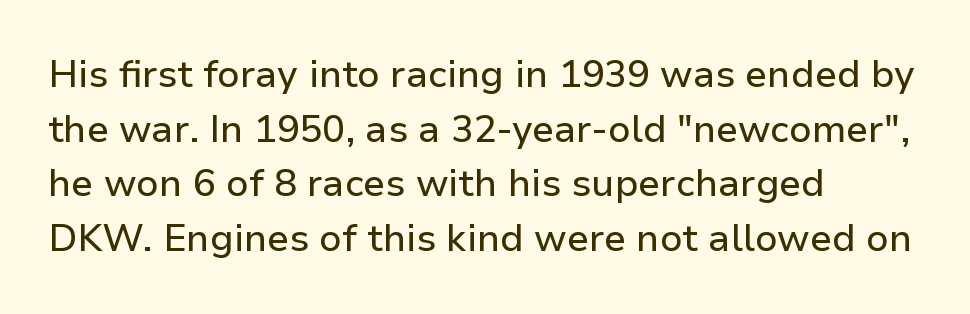
Q: Is the text italic (slanted)? A: No, it is upright.
Q: Is the typeface a serif or a sans-serif typeface? A: Sans-serif.
Q: Is the text underlined? A: No.
Q: How is the paragraph aligned? A: Left-aligned.
Q: Is the spacing between letters normal or unusually wide? A: Normal.
Q: Is the spacing between lines tight, normal or loose? A: Normal.
Q: Width (condensed, normal, or wide)? A: Normal.
Q: Stroke contrast? A: Low.
Q: x-height? A: Medium.
Q: Monospaced? A: No.
